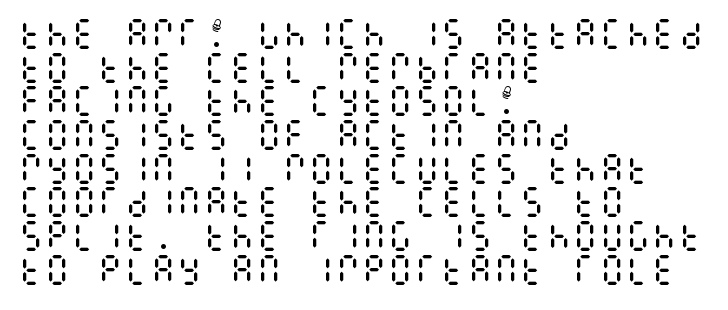
The image shows 33 px regular-weight, condensed type, upright; set left-aligned, tight line spacing (1.02x), normal letter spacing, not underlined; medium stroke contrast and a large x-height.
